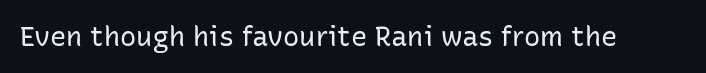
Has an underline been added? It has not. The type is set solid horizontally, with unmodified tracking. The characters are drawn with everyday or finer stroke widths. Every character sits straight up, as roman type does.
